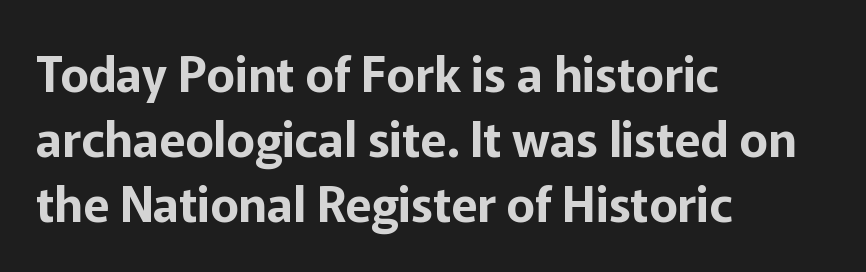
The image shows 48 px sans-serif type, upright; set left-aligned, normal line spacing (1.35x), normal letter spacing, not underlined; low stroke contrast and a medium x-height.
